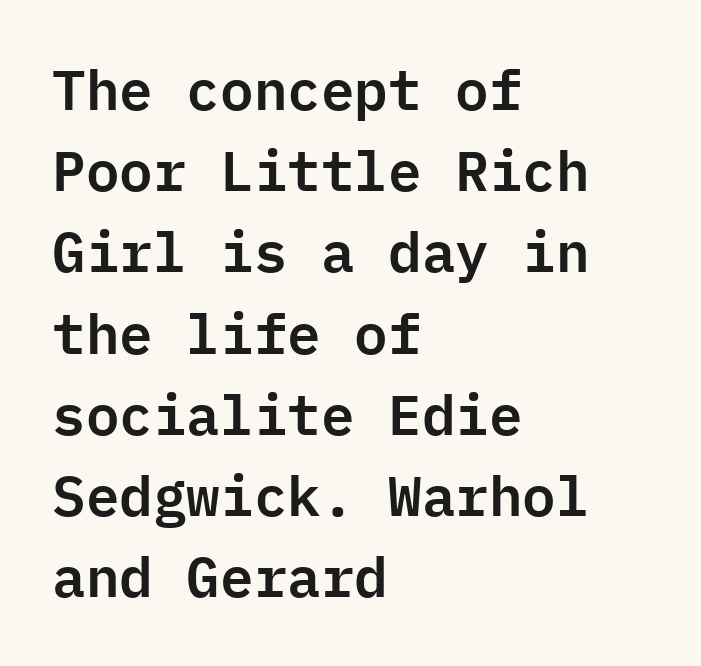
Q: Is the text italic (slanted)? A: No, it is upright.
Q: Is the typeface a serif or a sans-serif typeface? A: Sans-serif.
Q: Is the text underlined? A: No.
Q: How is the paragraph aligned? A: Left-aligned.
Q: Is the spacing between letters normal or unusually wide? A: Normal.
Q: Is the spacing between lines tight, normal or loose? A: Normal.
Q: Width (condensed, normal, or wide)? A: Normal.
Q: Stroke contrast? A: Low.
Q: x-height? A: Medium.
Q: Monospaced? A: Yes.
